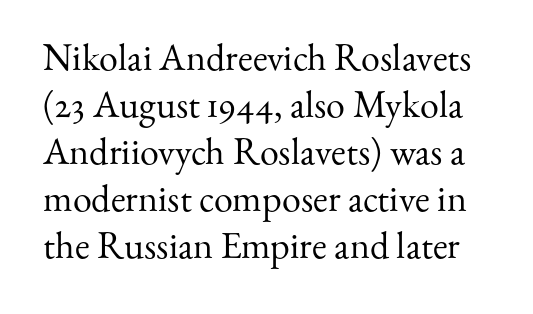
Q: Is the text bold? A: No.
Q: Is the text italic (slanted)? A: No, it is upright.
Q: Is the typeface a serif or a sans-serif typeface? A: Serif.
Q: Is the text underlined? A: No.
Q: Is the spacing between letters normal or unusually wide? A: Normal.
Q: Width (condensed, normal, or wide)? A: Normal.
Q: Stroke contrast? A: Medium.
Q: x-height? A: Small.
Q: Monospaced? A: No.
